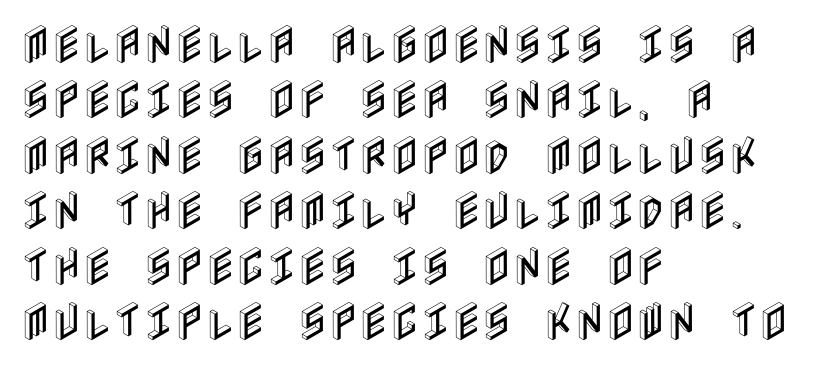
The image shows 42 px condensed type, upright; set left-aligned, normal line spacing (1.32x), normal letter spacing, not underlined; a large x-height.
